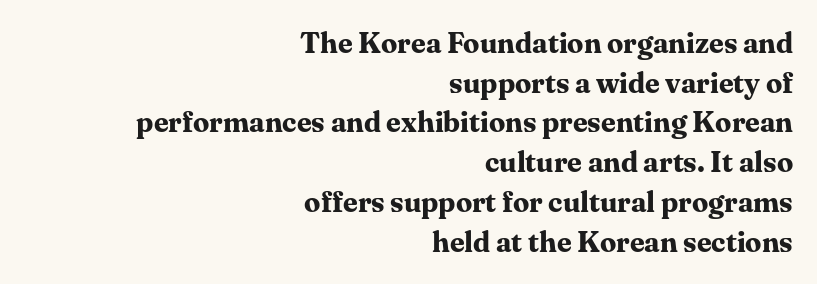
In terms of posture, this sample is upright. A typesetter would call this zero additional tracking. Honestly, the row spacing looks completely unremarkable. Each glyph is drawn with heavy, bold strokes. Has an underline been added? It has not. The text block is weighted toward the right margin, trailing off unevenly leftward.
